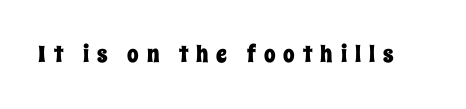
The image shows 23 px text type, upright; set unusually wide letter spacing (+0.35 em), not underlined.
